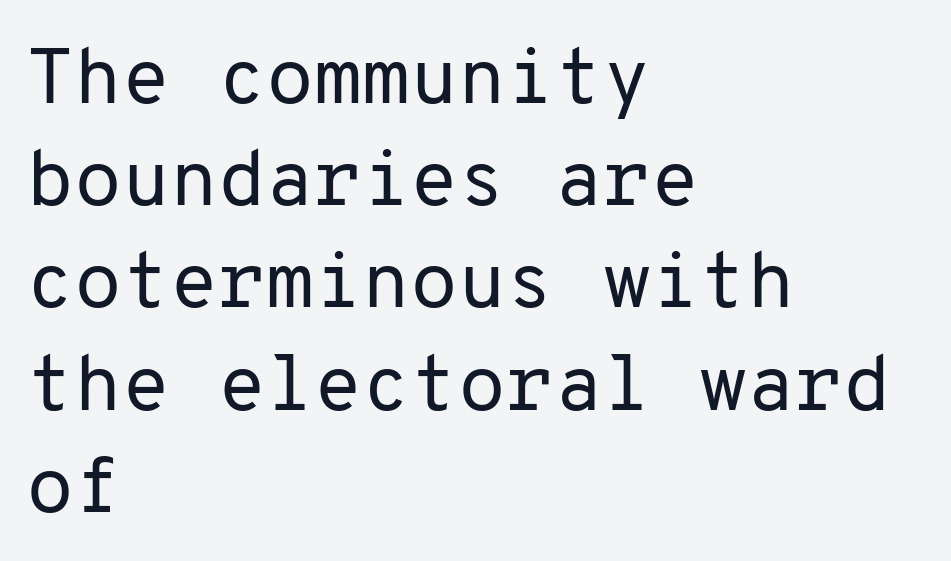
Is this a sans? Yes — the strokes have no serifs. The strokes carry an ordinary text weight at most. Honestly, the row spacing looks completely unremarkable. Letter spacing: default.
